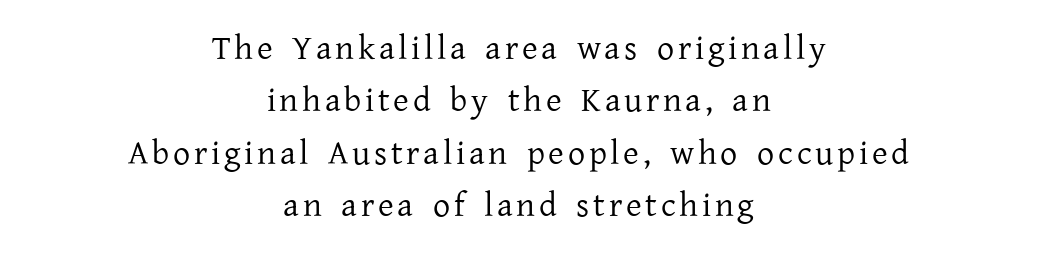
The image shows 34 px regular-weight serif type, upright; set centered, normal line spacing (1.54x), not underlined; low stroke contrast and a medium x-height.
